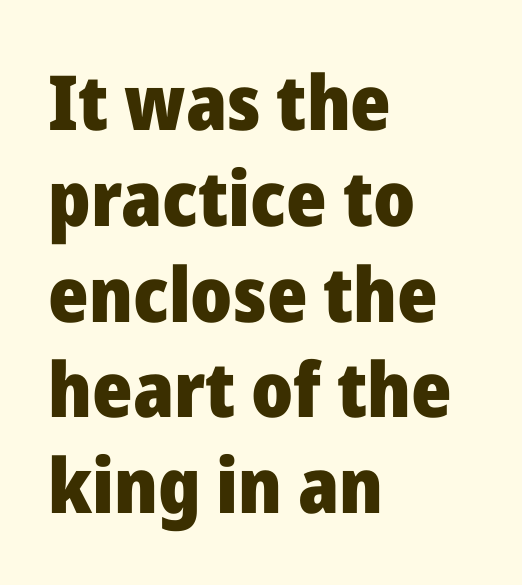
Q: Is the text bold? A: Yes.
Q: Is the text italic (slanted)? A: No, it is upright.
Q: Is the typeface a serif or a sans-serif typeface? A: Sans-serif.
Q: Is the text underlined? A: No.
Q: How is the paragraph aligned? A: Left-aligned.
Q: Is the spacing between letters normal or unusually wide? A: Normal.
Q: Is the spacing between lines tight, normal or loose? A: Normal.
Q: Width (condensed, normal, or wide)? A: Normal.
Q: Stroke contrast? A: Low.
Q: x-height? A: Medium.
Q: Monospaced? A: No.
